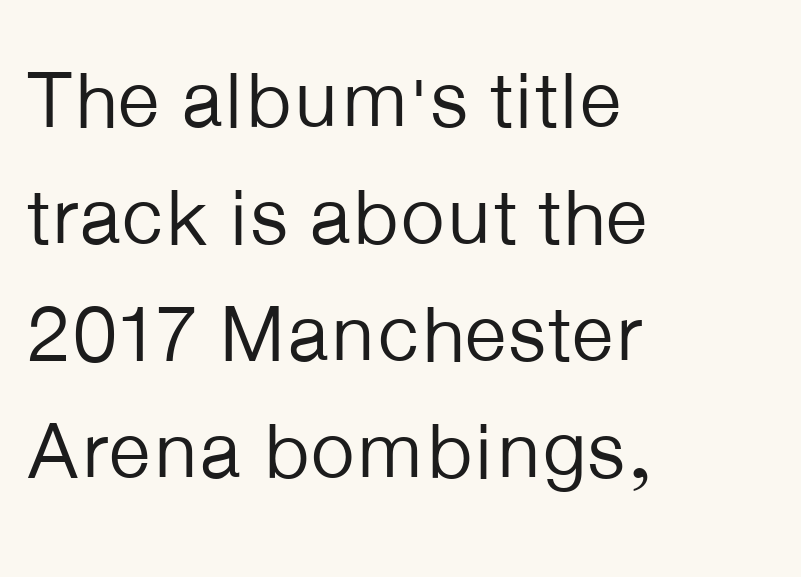
Regarding serifs, this sample does without them. Interline gaps are of average width in this sample. Weight: in the light-to-regular range. Glance below the letters and you will spot only blank space. Words appear dense and cohesive because spacing is normal. Vertical strokes here are truly vertical.
